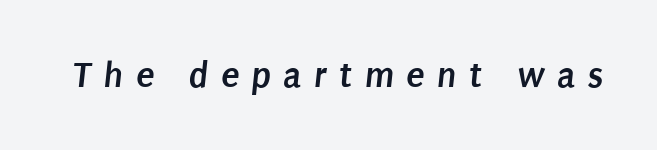
The image shows 38 px semibold, condensed sans-serif type; set unusually wide letter spacing (+0.32 em), not underlined; low stroke contrast and a large x-height.
